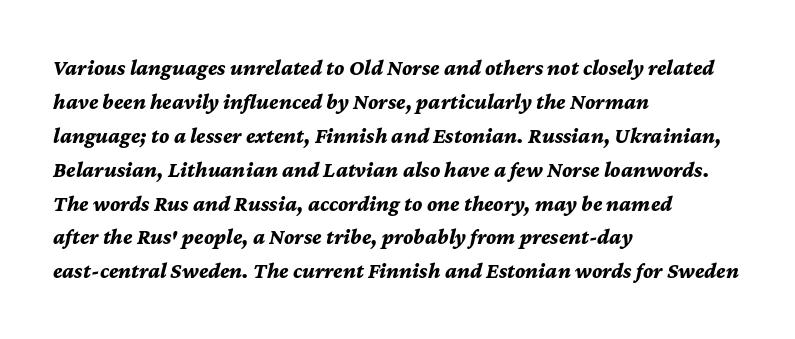
{"italic": "yes", "lean": "right", "slant_degrees": 12, "bold": "yes", "underline": "no", "align": "left", "line_spacing": "normal", "line_spacing_ratio": 1.54, "letter_spacing": "normal", "letter_spacing_em": 0.0, "glyph_px": 22}
